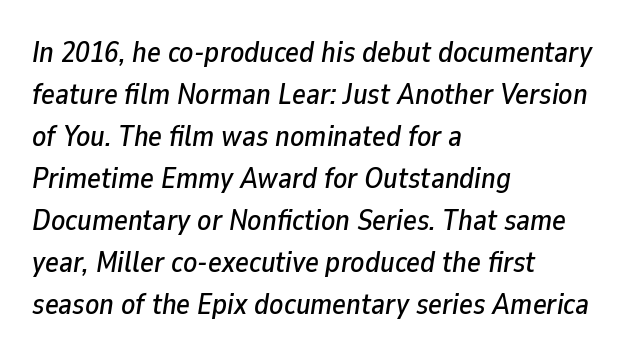
Q: Is the text italic (slanted)? A: Yes, it leans right by about 9 degrees.
Q: Is the text underlined? A: No.
Q: How is the paragraph aligned? A: Left-aligned.
Q: Is the spacing between letters normal or unusually wide? A: Normal.
Q: Is the spacing between lines tight, normal or loose? A: Normal.
Q: Width (condensed, normal, or wide)? A: Normal.
Q: Stroke contrast? A: Low.
Q: x-height? A: Medium.
Q: Monospaced? A: No.
